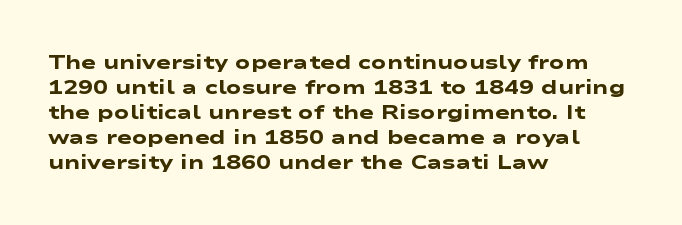
The image shows 20 px bold type; set left-aligned, normal line spacing (1.25x), normal letter spacing, not underlined.
